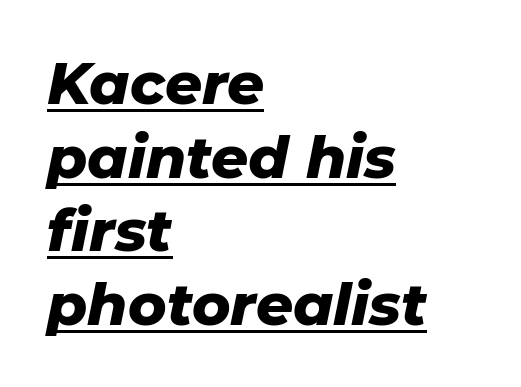
The image shows 58 px heavy type, italic (leaning right); set left-aligned, normal line spacing (1.27x), normal letter spacing, underlined; low stroke contrast and a medium x-height.
